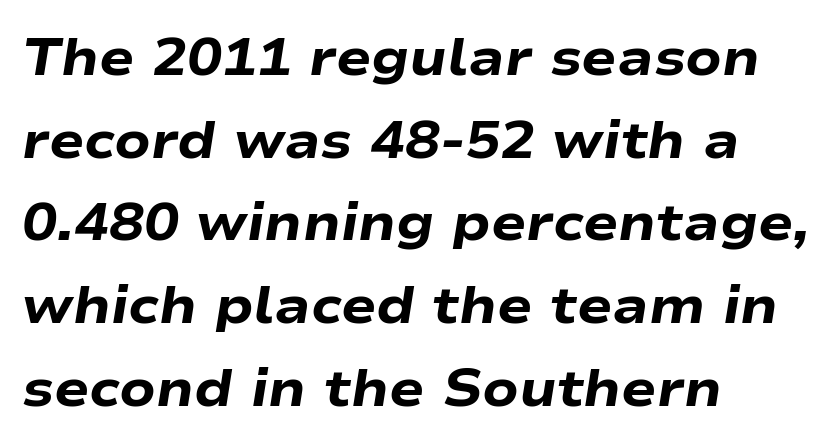
{"italic": "yes", "lean": "right", "slant_degrees": 9, "bold": "yes", "weight": "heavy", "width": "wide", "stroke_contrast": "low", "x_height": "medium", "monospaced": "no", "underline": "no", "align": "left", "line_spacing": "normal", "line_spacing_ratio": 1.59, "letter_spacing": "normal", "letter_spacing_em": 0.0, "glyph_px": 52}
